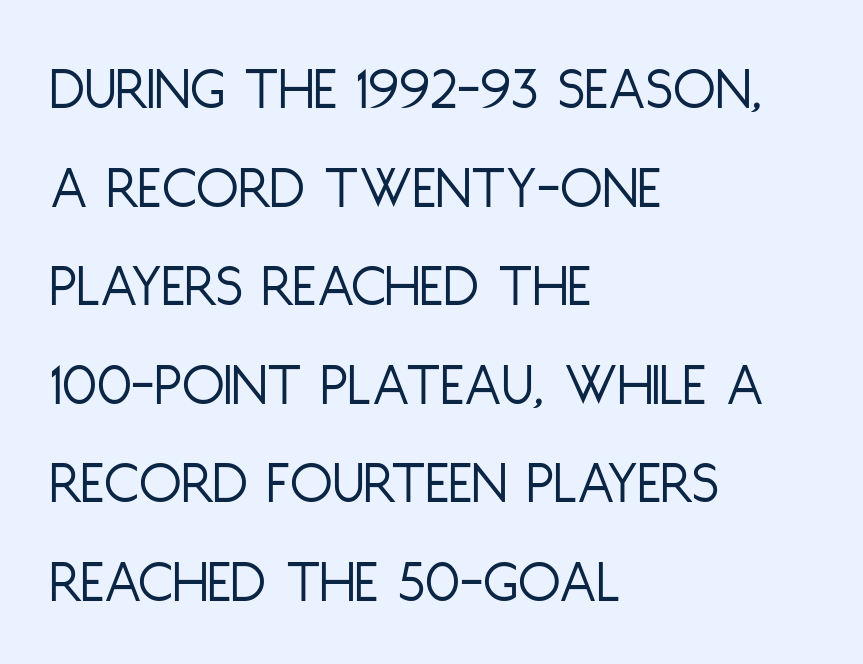
Q: Is the text bold? A: No.
Q: Is the text italic (slanted)? A: No, it is upright.
Q: Is the typeface a serif or a sans-serif typeface? A: Sans-serif.
Q: Is the text underlined? A: No.
Q: How is the paragraph aligned? A: Left-aligned.
Q: Is the spacing between letters normal or unusually wide? A: Normal.
Q: Is the spacing between lines tight, normal or loose? A: Normal.
Q: Width (condensed, normal, or wide)? A: Condensed.
Q: Stroke contrast? A: Low.
Q: x-height? A: Large.
Q: Monospaced? A: No.
